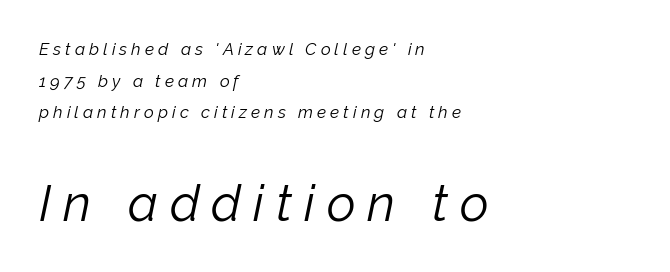
The passage shown is typed in a proportional face where columns would drift. The passage shown begins with its smaller block and ends with its larger one. The gap between lines stays unmarked. The horizontal fit of the characters is loose and conspicuously gappy.
